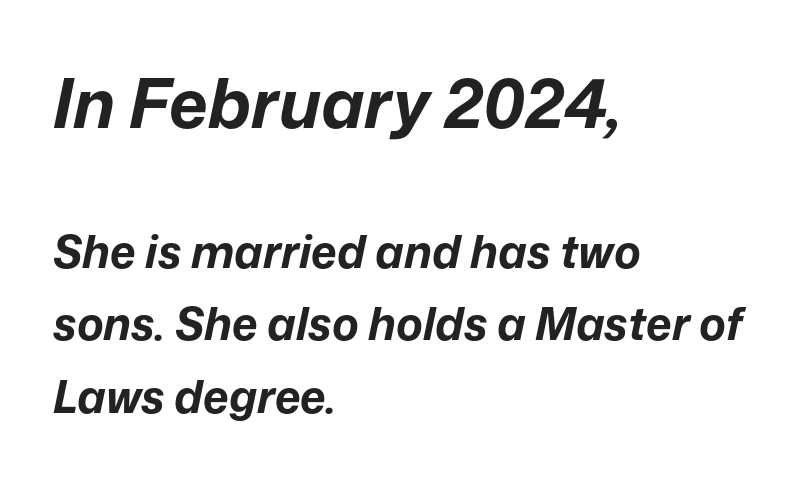
{"italic": "yes", "lean": "right", "slant_degrees": 12, "bold": "yes", "weight": "bold", "width": "normal", "stroke_contrast": "low", "x_height": "medium", "monospaced": "no", "underline": "no", "align": "left", "line_spacing": "normal", "line_spacing_ratio": 1.62, "letter_spacing": "normal", "letter_spacing_em": 0.0, "larger_block": "first", "size_ratio": 1.51, "glyph_px": 68}
